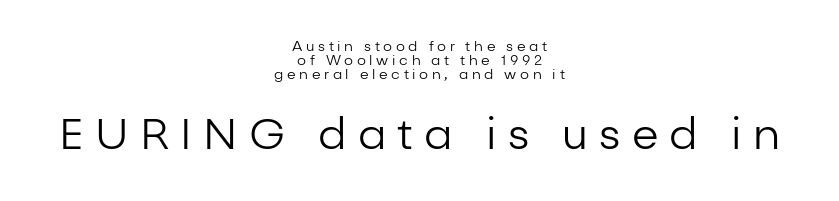
The image shows 43 px regular-weight sans-serif type, upright; set centered, tight line spacing (1.0x), unusually wide letter spacing (+0.26 em), not underlined; the second (bottom) block is 3.07x larger; low stroke contrast and a medium x-height.
